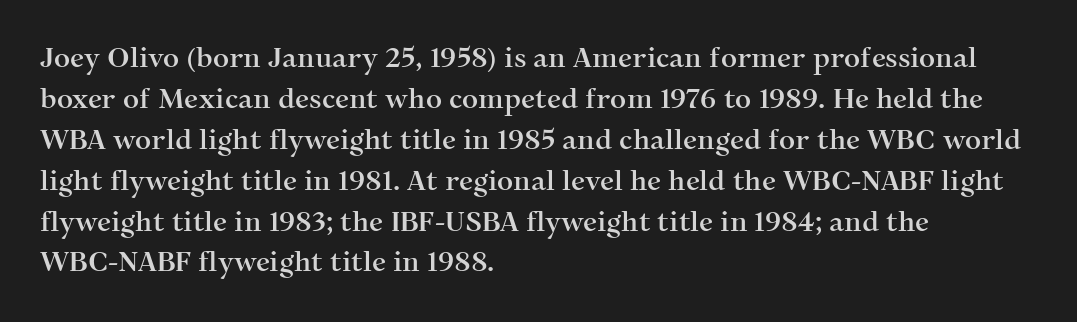
The image shows 28 px serif type, upright; set left-aligned, normal line spacing (1.46x), normal letter spacing, not underlined; medium stroke contrast and a medium x-height.
